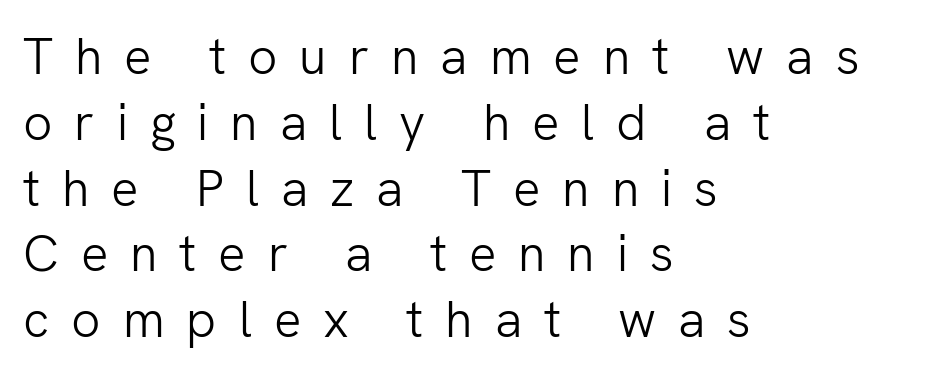
Q: Is the text bold? A: No.
Q: Is the text italic (slanted)? A: No, it is upright.
Q: Is the typeface a serif or a sans-serif typeface? A: Sans-serif.
Q: Is the text underlined? A: No.
Q: How is the paragraph aligned? A: Left-aligned.
Q: Is the spacing between letters normal or unusually wide? A: Unusually wide.
Q: Is the spacing between lines tight, normal or loose? A: Normal.
Q: Width (condensed, normal, or wide)? A: Normal.
Q: Stroke contrast? A: Low.
Q: x-height? A: Medium.
Q: Monospaced? A: No.
